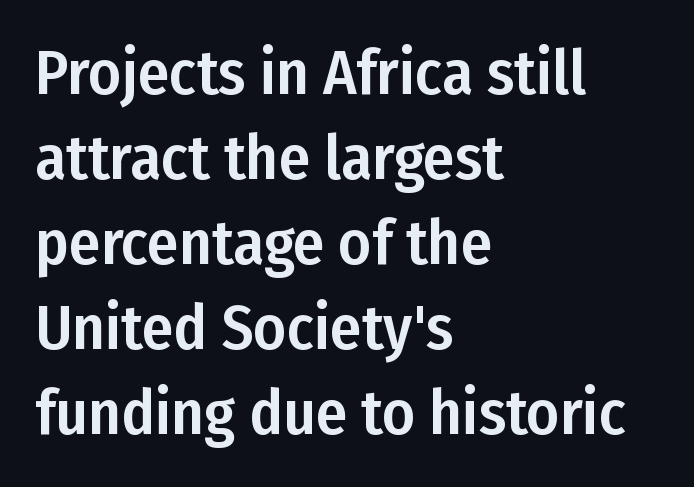
The image shows 63 px condensed sans-serif type, upright; set left-aligned, normal line spacing (1.35x), normal letter spacing, not underlined; low stroke contrast and a medium x-height.
